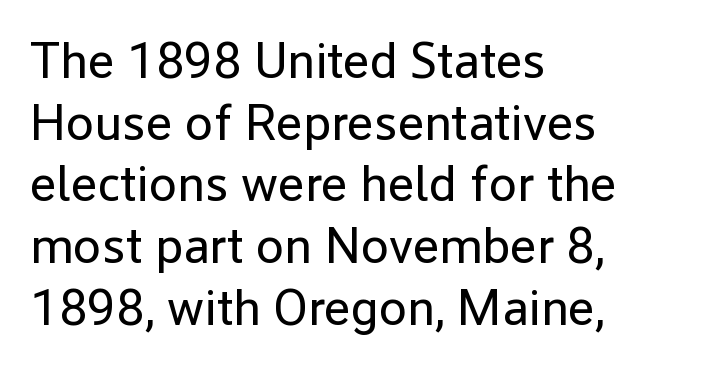
{"serif": "no", "italic": "no", "bold": "no", "weight": "regular", "width": "normal", "stroke_contrast": "low", "x_height": "medium", "monospaced": "no", "underline": "no", "align": "left", "line_spacing_ratio": 1.21, "letter_spacing": "normal", "letter_spacing_em": 0.0, "glyph_px": 51}
